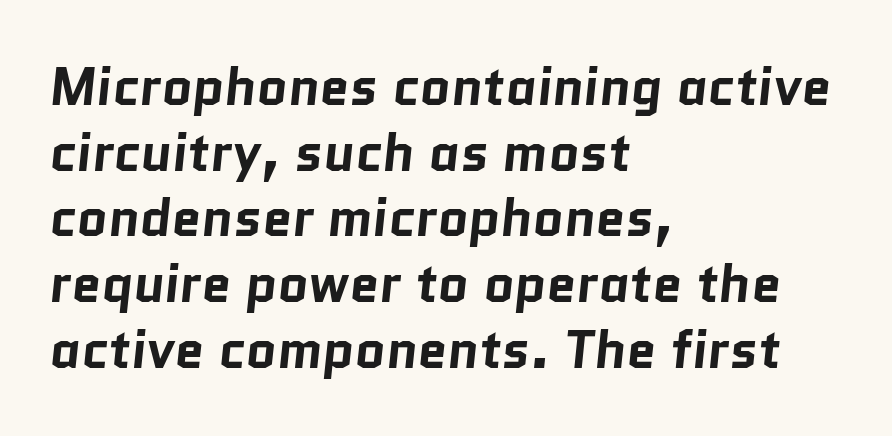
The face used here is proportionally spaced, like ordinary book or web type. Look at the tracking — it's just the regular setting, nothing added. The typesetting leans heavy: a genuine bold. Which margin do the lines hug? The left one — the right edge is uneven.
